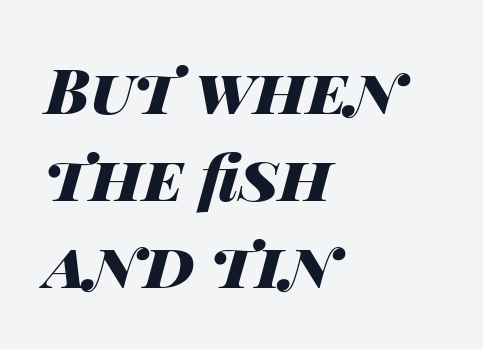
{"italic": "yes", "lean": "right", "slant_degrees": 14, "bold": "yes", "weight": "heavy", "width": "wide", "stroke_contrast": "high", "x_height": "large", "monospaced": "no", "underline": "no", "align": "left", "line_spacing": "normal", "line_spacing_ratio": 1.38, "letter_spacing": "normal", "letter_spacing_em": 0.0, "glyph_px": 63}
